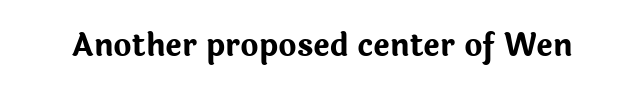
Q: Is the text bold? A: Yes.
Q: Is the text italic (slanted)? A: No, it is upright.
Q: Is the typeface a serif or a sans-serif typeface? A: Sans-serif.
Q: Is the text underlined? A: No.
Q: Is the spacing between letters normal or unusually wide? A: Normal.
Q: Width (condensed, normal, or wide)? A: Normal.
Q: Stroke contrast? A: Low.
Q: x-height? A: Medium.
Q: Monospaced? A: No.
